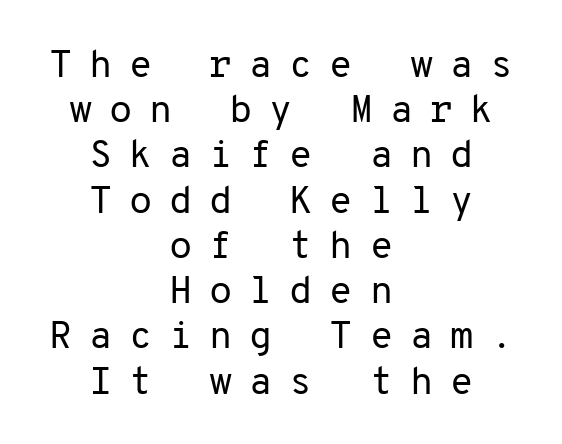
The image shows 38 px regular-weight sans-serif type, upright, monospaced; set centered, line spacing 1.19x, unusually wide letter spacing (+0.44 em), not underlined; low stroke contrast and a medium x-height.
